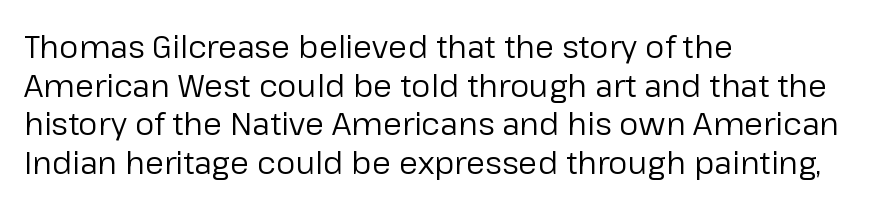
Q: Is the text bold? A: No.
Q: Is the text italic (slanted)? A: No, it is upright.
Q: Is the typeface a serif or a sans-serif typeface? A: Sans-serif.
Q: Is the text underlined? A: No.
Q: How is the paragraph aligned? A: Left-aligned.
Q: Is the spacing between letters normal or unusually wide? A: Normal.
Q: Is the spacing between lines tight, normal or loose? A: Normal.
Q: Width (condensed, normal, or wide)? A: Normal.
Q: Stroke contrast? A: Low.
Q: x-height? A: Medium.
Q: Monospaced? A: No.
